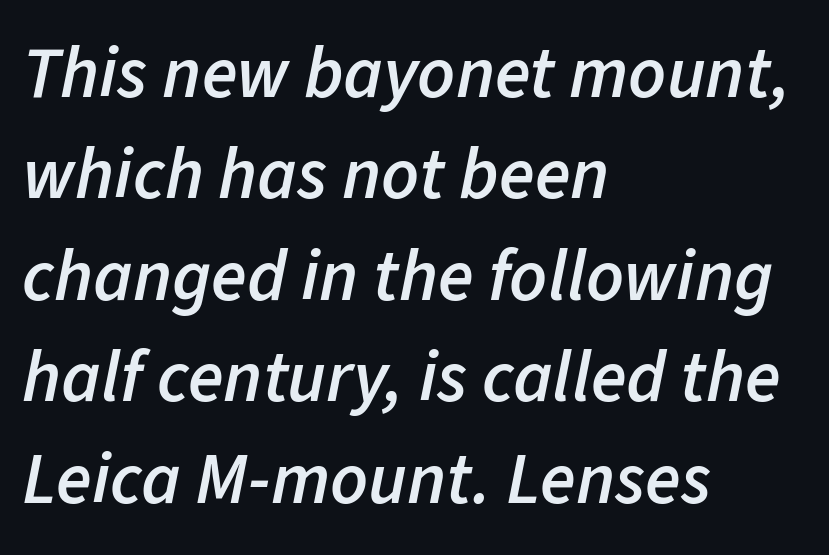
The image shows 73 px semibold type, italic (leaning right); set left-aligned, normal line spacing (1.39x), normal letter spacing, not underlined; low stroke contrast and a medium x-height.
